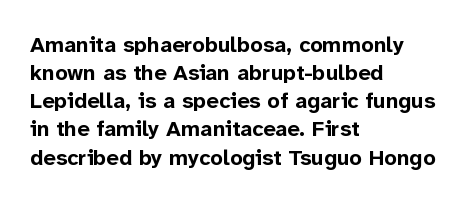
Q: Is the text bold? A: Yes.
Q: Is the text italic (slanted)? A: No, it is upright.
Q: Is the text underlined? A: No.
Q: How is the paragraph aligned? A: Left-aligned.
Q: Is the spacing between letters normal or unusually wide? A: Normal.
Q: Is the spacing between lines tight, normal or loose? A: Normal.
